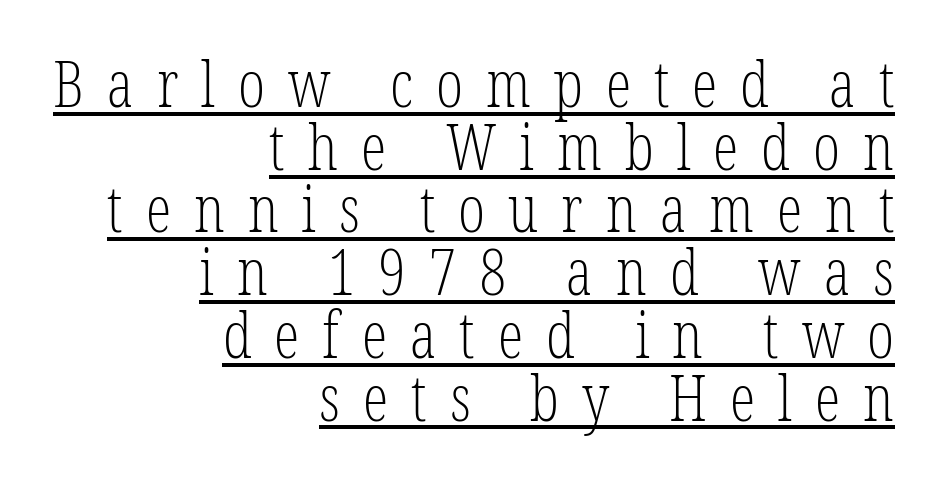
Does the lettering tilt? It doesn't — this is upright. Vertical stems look standard width or narrower in stroke. Each letter's strokes conclude with small projecting serifs. Character widths vary here, with narrow letters taking less room than wide ones.
